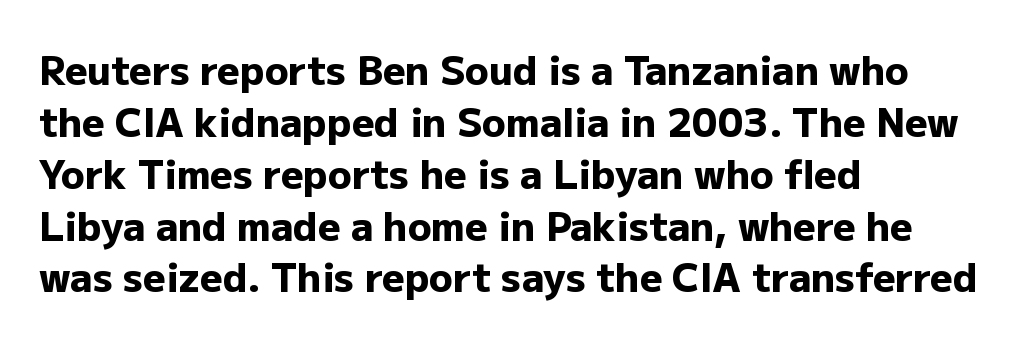
Horizontal bands of white between lines are of average thickness. Standard letterfit; no display-style spreading of the glyphs. You could not count columns in this text — the font is proportionally spaced. Set as a true bold cut, around the 700 mark. Type without underlining. The letters carry no serifs — their stems end cleanly without finishing strokes.
